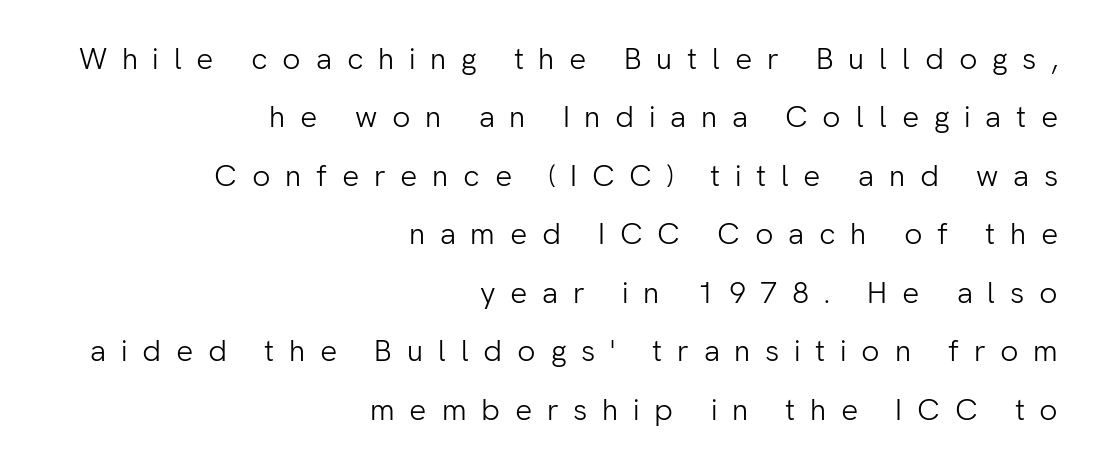
Stems here are at most as thick as an everyday book face. A sans-serif font was chosen for this passage. Do the characters align in a grid? No, the font is proportional. The lettering stays uniformly vertical, giving the passage a roman look.
